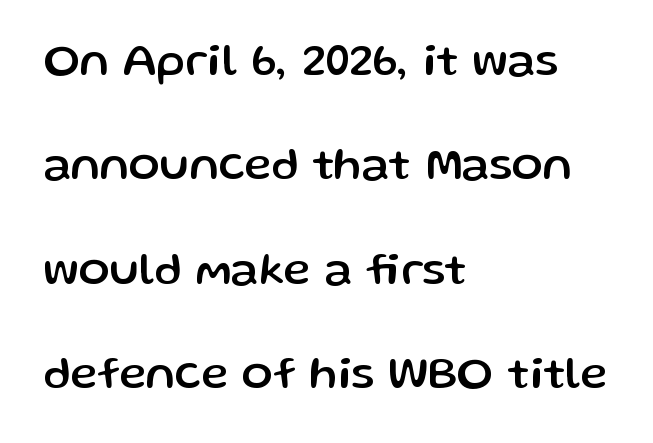
The image shows 46 px sans-serif type, upright; set left-aligned, loose line spacing (2.27x), normal letter spacing, not underlined; low stroke contrast and a medium x-height.
